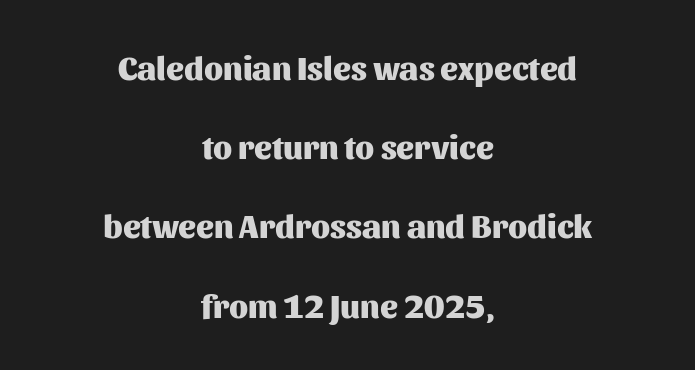
This is sans-serif lettering, the kind often seen on screens and signage. Underline: absent. The letters are bold, with thick, heavy strokes. The whitespace from short lines is split evenly between both sides. Proportional: the letters do not fall into vertical columns. Interline gaps are noticeably wide in this sample.
